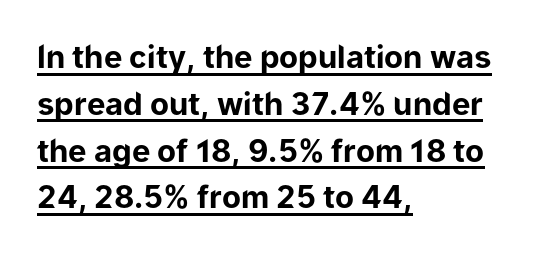
Q: Is the text bold? A: Yes.
Q: Is the text italic (slanted)? A: No, it is upright.
Q: Is the typeface a serif or a sans-serif typeface? A: Sans-serif.
Q: Is the text underlined? A: Yes.
Q: How is the paragraph aligned? A: Left-aligned.
Q: Is the spacing between letters normal or unusually wide? A: Normal.
Q: Is the spacing between lines tight, normal or loose? A: Normal.
Q: Width (condensed, normal, or wide)? A: Normal.
Q: Stroke contrast? A: Low.
Q: x-height? A: Medium.
Q: Monospaced? A: No.
